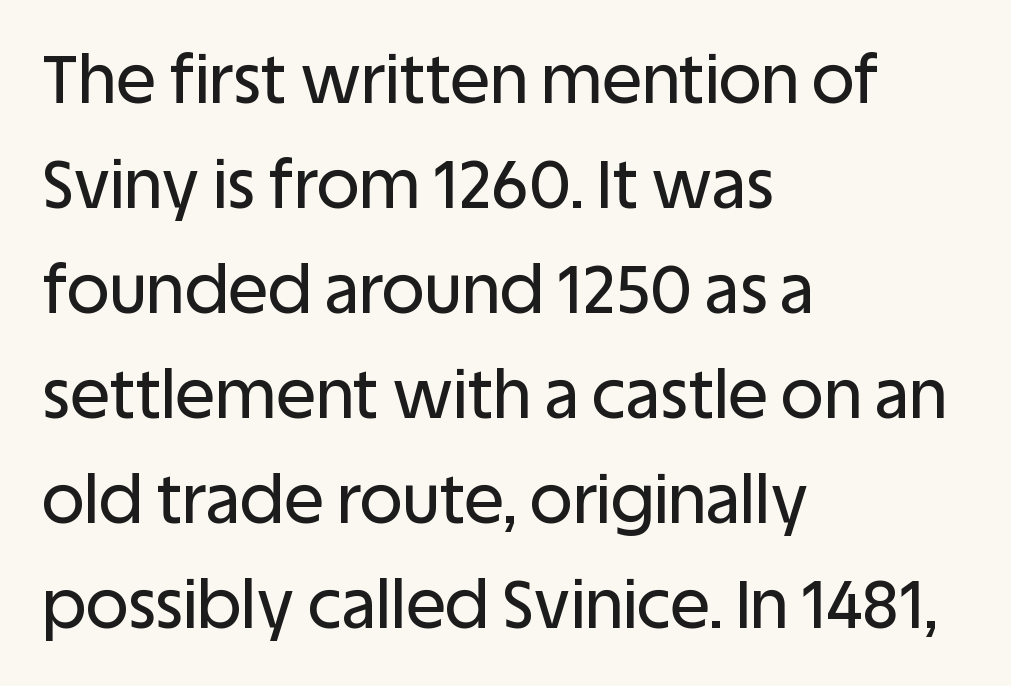
The image shows 66 px sans-serif type, upright; set left-aligned, normal line spacing (1.59x), normal letter spacing, not underlined; low stroke contrast and a large x-height.
